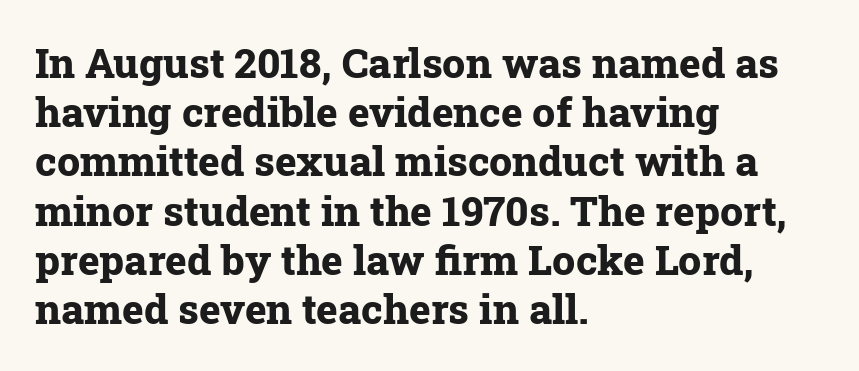
Q: Is the text bold? A: Yes.
Q: Is the text italic (slanted)? A: No, it is upright.
Q: Is the typeface a serif or a sans-serif typeface? A: Serif.
Q: Is the text underlined? A: No.
Q: How is the paragraph aligned? A: Left-aligned.
Q: Is the spacing between letters normal or unusually wide? A: Normal.
Q: Width (condensed, normal, or wide)? A: Normal.
Q: Stroke contrast? A: Low.
Q: x-height? A: Medium.
Q: Monospaced? A: No.
